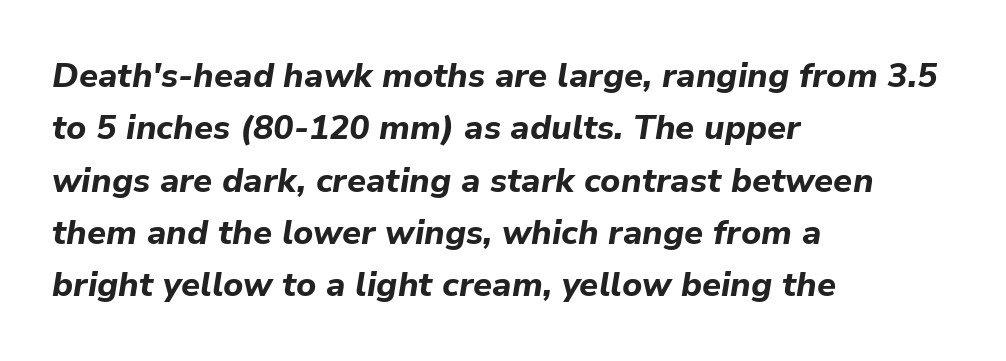
The image shows 34 px bold type, italic (leaning right); set left-aligned, normal line spacing (1.54x), normal letter spacing, not underlined; low stroke contrast and a medium x-height.
